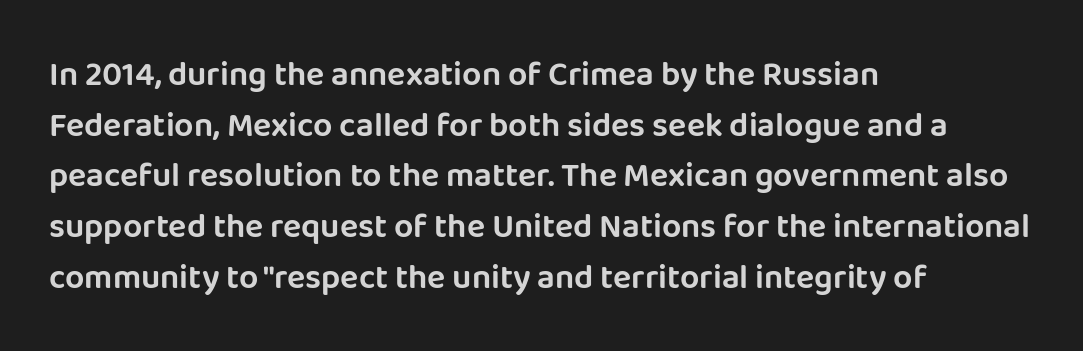
When letters stand straight like this, we call the style roman or upright. Typeset ragged right — the left edge is the straight one. The designer went with a sans here, leaving each stem footless. Underlining? Definitely not there.
